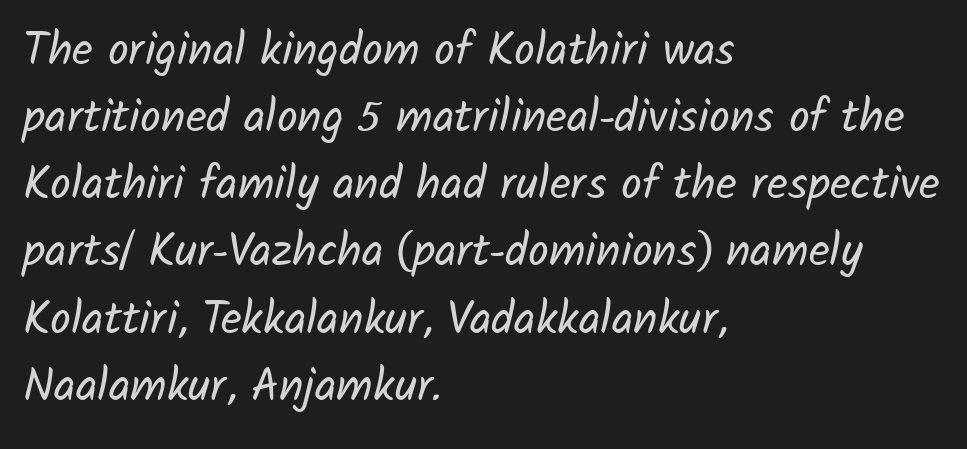
{"serif": "no", "bold": "no", "weight": "regular", "width": "normal", "stroke_contrast": "low", "x_height": "medium", "monospaced": "no", "underline": "no", "align": "left", "line_spacing": "normal", "line_spacing_ratio": 1.46, "letter_spacing": "normal", "letter_spacing_em": 0.0, "glyph_px": 46}
